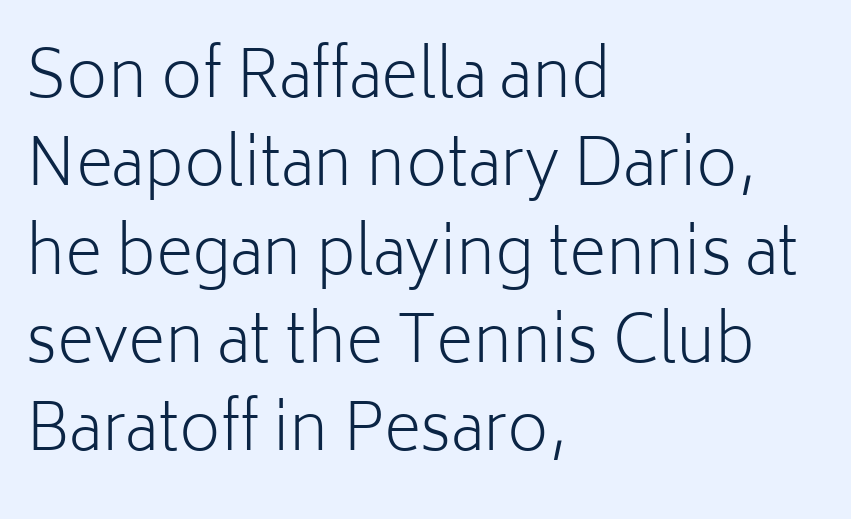
The image shows 64 px light sans-serif type, upright; set left-aligned, normal line spacing (1.38x), normal letter spacing, not underlined; low stroke contrast and a medium x-height.
